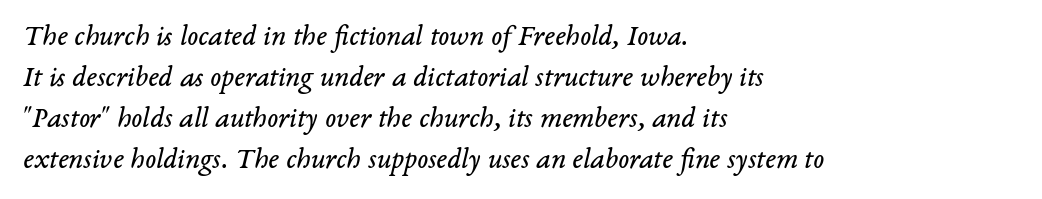
The image shows 29 px regular-weight serif type, italic (leaning right); set left-aligned, normal line spacing (1.41x), normal letter spacing, not underlined; low stroke contrast and a medium x-height.
